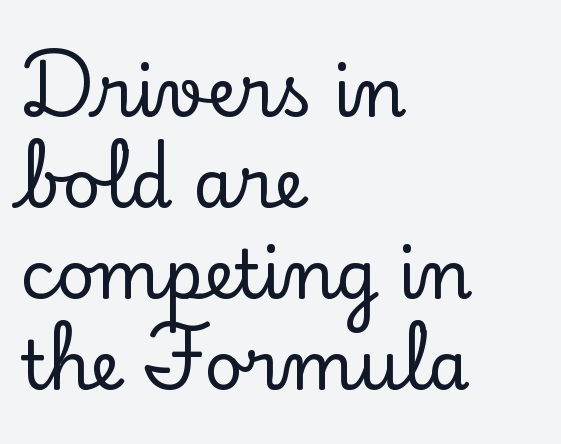
Q: Is the text italic (slanted)? A: No, it is upright.
Q: Is the typeface a serif or a sans-serif typeface? A: Serif.
Q: Is the text underlined? A: No.
Q: How is the paragraph aligned? A: Left-aligned.
Q: Is the spacing between letters normal or unusually wide? A: Normal.
Q: Is the spacing between lines tight, normal or loose? A: Normal.
Q: Width (condensed, normal, or wide)? A: Normal.
Q: Stroke contrast? A: Low.
Q: x-height? A: Small.
Q: Monospaced? A: No.
